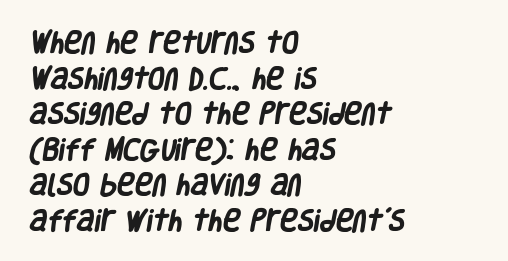
Weight: bold. Reading down the column, the eye jumps a familiar distance to each next line. The typesetter chose a ragged-right arrangement here. Clear beneath every line of the passage. Default kerning and tracking; the words read as compact shapes.
